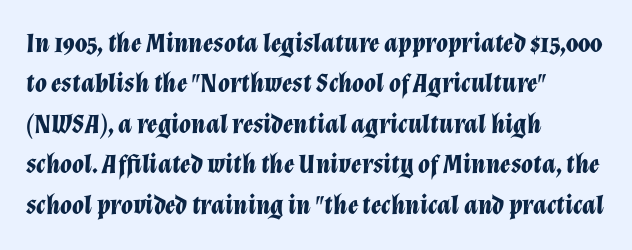
Typesetter's note: full bold, strokes at maximum text heaviness. Horizontally, the lines are justified to the leading edge only. These lines sit exactly where default settings would place them. Nobody touched the tracking dial on this one. The specimen reads as italic at a glance.
